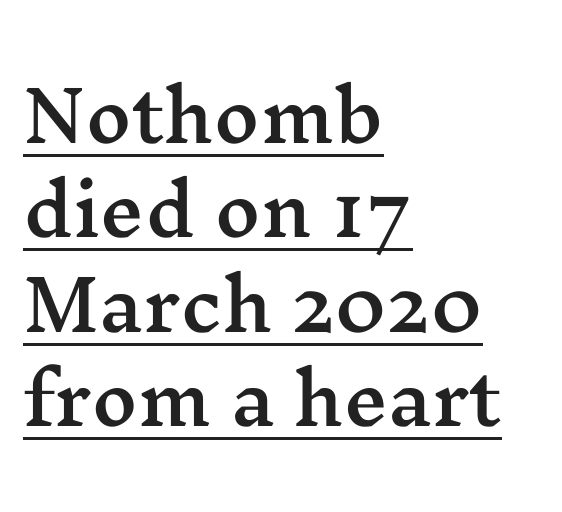
The image shows 70 px wide serif type, upright; set left-aligned, normal line spacing (1.35x), normal letter spacing, underlined; medium stroke contrast and a medium x-height.
